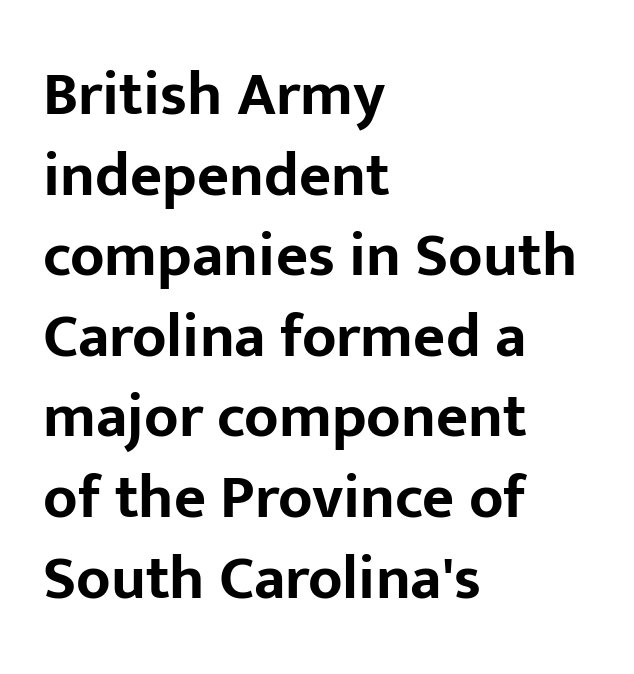
The image shows 62 px bold sans-serif type, upright; set left-aligned, normal line spacing (1.3x), normal letter spacing, not underlined; low stroke contrast and a medium x-height.
